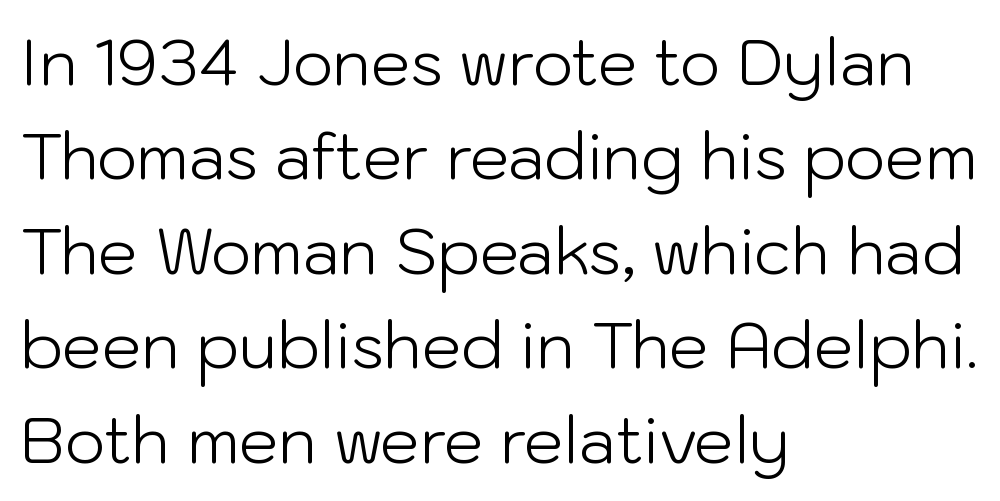
Q: Is the text bold? A: No.
Q: Is the text italic (slanted)? A: No, it is upright.
Q: Is the typeface a serif or a sans-serif typeface? A: Sans-serif.
Q: Is the text underlined? A: No.
Q: How is the paragraph aligned? A: Left-aligned.
Q: Is the spacing between letters normal or unusually wide? A: Normal.
Q: Is the spacing between lines tight, normal or loose? A: Normal.
Q: Width (condensed, normal, or wide)? A: Normal.
Q: Stroke contrast? A: Low.
Q: x-height? A: Medium.
Q: Monospaced? A: No.
